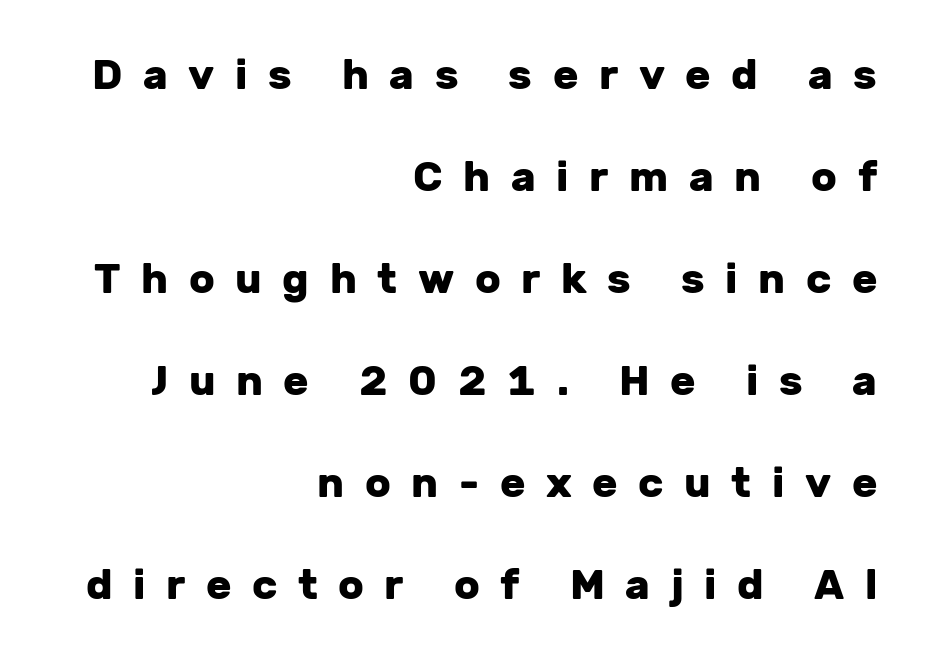
Q: Is the text bold? A: Yes.
Q: Is the text italic (slanted)? A: No, it is upright.
Q: Is the typeface a serif or a sans-serif typeface? A: Sans-serif.
Q: Is the text underlined? A: No.
Q: How is the paragraph aligned? A: Right-aligned.
Q: Is the spacing between letters normal or unusually wide? A: Unusually wide.
Q: Is the spacing between lines tight, normal or loose? A: Loose.
Q: Width (condensed, normal, or wide)? A: Normal.
Q: Stroke contrast? A: Low.
Q: x-height? A: Medium.
Q: Monospaced? A: No.
